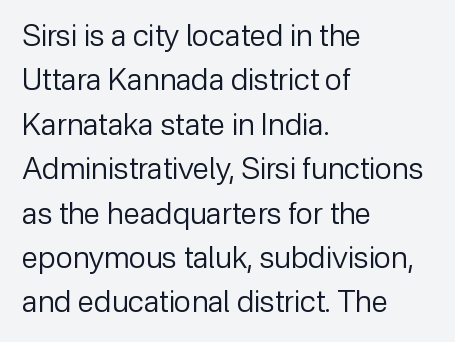
{"serif": "no", "italic": "no", "bold": "no", "weight": "regular", "width": "normal", "stroke_contrast": "low", "x_height": "medium", "monospaced": "no", "underline": "no", "align": "left", "line_spacing": "normal", "line_spacing_ratio": 1.48, "letter_spacing": "normal", "letter_spacing_em": 0.0, "glyph_px": 30}
